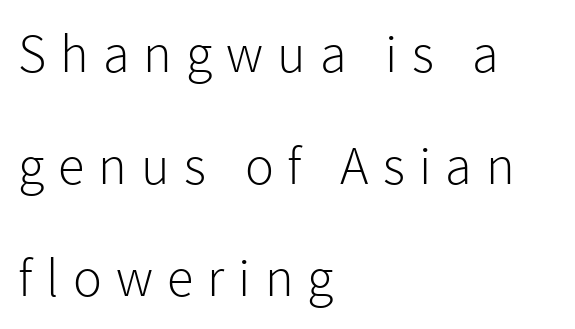
Q: Is the text bold? A: No.
Q: Is the text italic (slanted)? A: No, it is upright.
Q: Is the typeface a serif or a sans-serif typeface? A: Sans-serif.
Q: Is the text underlined? A: No.
Q: How is the paragraph aligned? A: Left-aligned.
Q: Is the spacing between letters normal or unusually wide? A: Unusually wide.
Q: Is the spacing between lines tight, normal or loose? A: Loose.
Q: Width (condensed, normal, or wide)? A: Normal.
Q: x-height? A: Medium.
Q: Monospaced? A: No.
